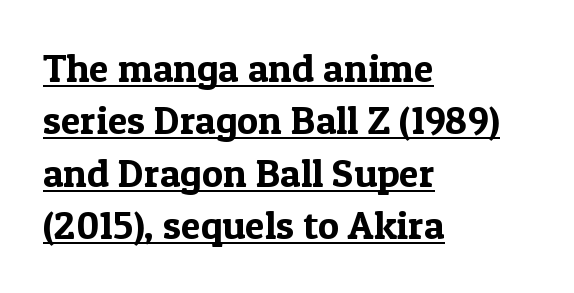
Quick note: underline on. Nope, not italic — everything's standing straight. Are there feet on the stems? There are — it's a serif. Looks like regular typesetting: each glyph gets only the width it needs. Each new line begins a customary step beneath the previous one. There is no visible air inserted between adjacent glyphs.
